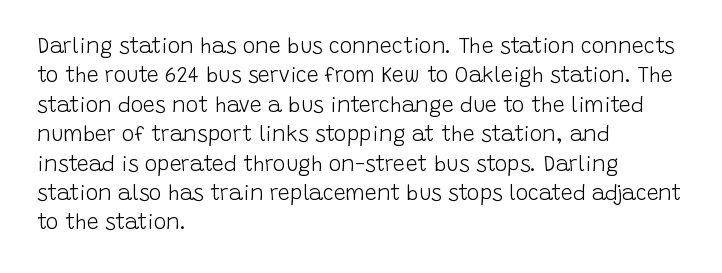
{"italic": "no", "bold": "no", "underline": "no", "align": "left", "line_spacing": "normal", "line_spacing_ratio": 1.4, "letter_spacing": "normal", "letter_spacing_em": 0.0, "glyph_px": 21}
